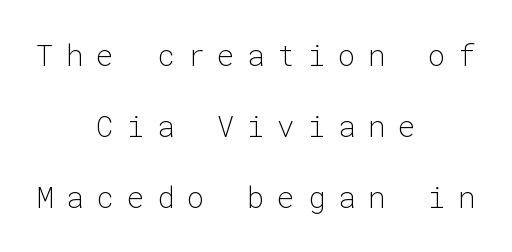
{"serif": "no", "italic": "no", "bold": "no", "weight": "light", "width": "normal", "stroke_contrast": "low", "x_height": "medium", "monospaced": "yes", "underline": "no", "align": "center", "line_spacing": "loose", "line_spacing_ratio": 2.45, "letter_spacing": "wide", "letter_spacing_em": 0.44, "glyph_px": 29}
